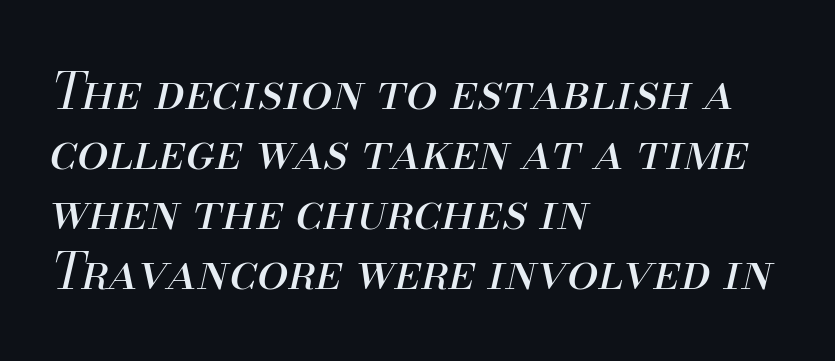
The image shows 50 px regular-weight type, italic (leaning right); set left-aligned, line spacing 1.2x, normal letter spacing, not underlined; medium stroke contrast and a small x-height.
